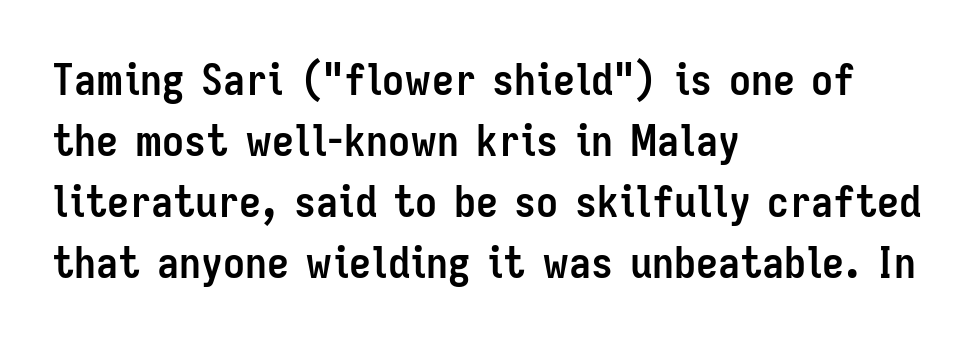
The image shows 44 px semibold, condensed sans-serif type, upright; set left-aligned, normal line spacing (1.39x), normal letter spacing, not underlined; low stroke contrast and a medium x-height.
